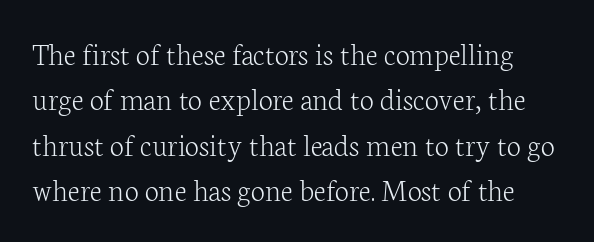
{"serif": "yes", "italic": "no", "bold": "no", "weight": "light", "width": "normal", "stroke_contrast": "low", "x_height": "medium", "monospaced": "no", "underline": "no", "line_spacing": "normal", "line_spacing_ratio": 1.42, "letter_spacing": "normal", "letter_spacing_em": 0.0, "glyph_px": 32}
